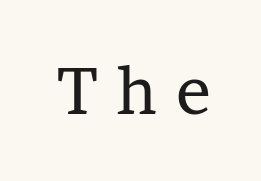
The image shows 65 px regular-weight serif type, upright; set unusually wide letter spacing (+0.3 em), not underlined; low stroke contrast and a medium x-height.
